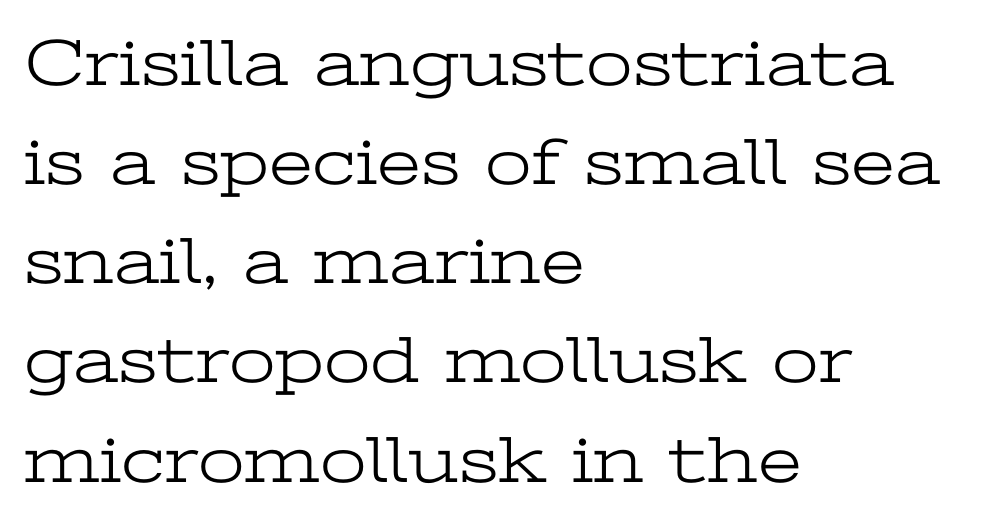
Q: Is the text bold? A: No.
Q: Is the text italic (slanted)? A: No, it is upright.
Q: Is the typeface a serif or a sans-serif typeface? A: Serif.
Q: Is the text underlined? A: No.
Q: How is the paragraph aligned? A: Left-aligned.
Q: Is the spacing between letters normal or unusually wide? A: Normal.
Q: Is the spacing between lines tight, normal or loose? A: Normal.
Q: Width (condensed, normal, or wide)? A: Wide.
Q: Stroke contrast? A: Low.
Q: x-height? A: Medium.
Q: Monospaced? A: No.
